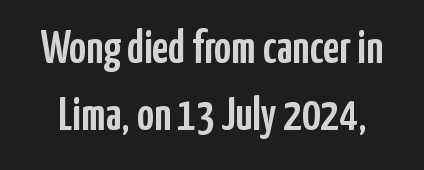
The image shows 46 px condensed sans-serif type, upright; set normal line spacing (1.46x), normal letter spacing, not underlined; low stroke contrast and a medium x-height.
